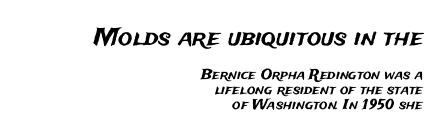
Look at the glyph heights: the upper group is clearly the bigger setting. The gap between lines stays unmarked. Casual observation: everything's shoved over to the right. Look at the tracking — it's just the regular setting, nothing added.
